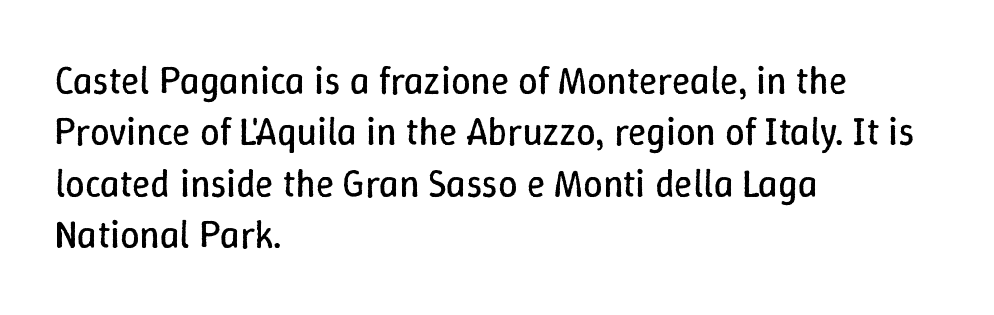
Interline gaps are of average width in this sample. Italic: no, the glyphs are upright roman. Here the glyphs are tracked normally, forming tight word shapes. Quick note: underline off.
